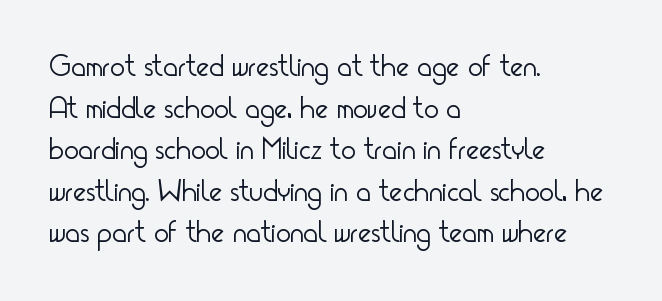
Is the block centered? No — it sits flush against the left margin. The passage shown is typeset with a sans-serif family. Here the designer chose a conventional face with non-uniform glyph widths. The font sits on the lighter half of the weight spectrum, regular included. The specimen reads as upright at a glance.
